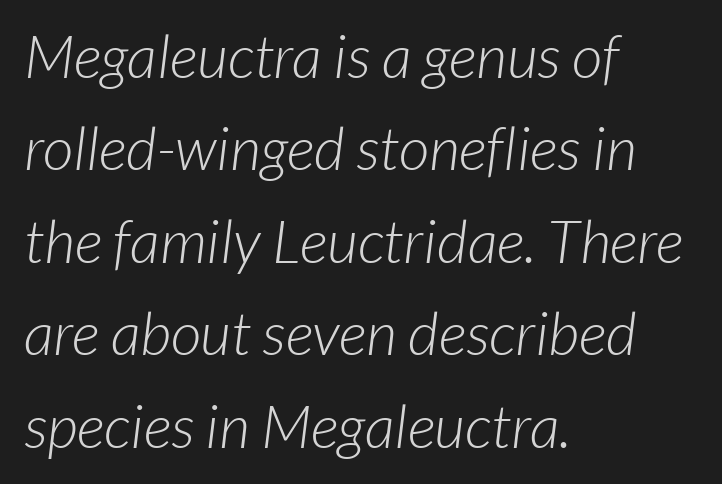
Is this a fixed-width face? No — the glyphs have proportional, varying widths. The baseline area is clear. Typeset ragged right — the left edge is the straight one. Whoever set this chose a conventional vertical rhythm. Bold? No — there's no thickening of the strokes. You can tell from the bare stems that sans-serif type was used.
